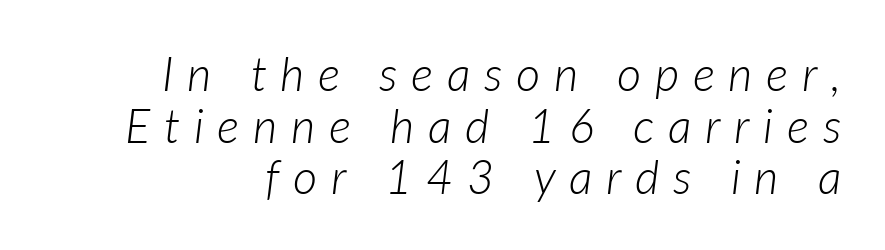
{"italic": "yes", "lean": "right", "slant_degrees": 7, "bold": "no", "weight": "light", "width": "normal", "stroke_contrast": "low", "x_height": "medium", "monospaced": "no", "underline": "no", "line_spacing": "tight", "line_spacing_ratio": 1.1, "letter_spacing": "wide", "letter_spacing_em": 0.29, "glyph_px": 47}
